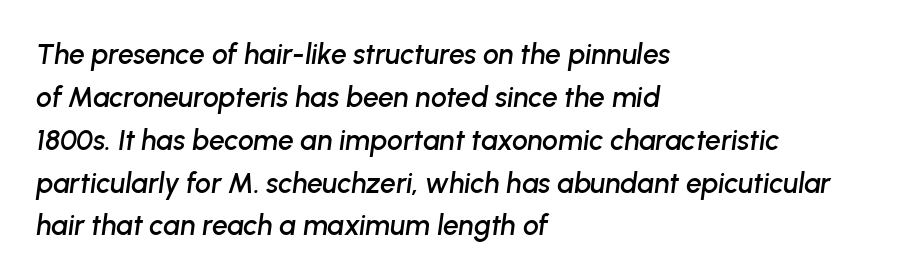
Q: Is the text italic (slanted)? A: Yes, it leans right by about 8 degrees.
Q: Is the text underlined? A: No.
Q: How is the paragraph aligned? A: Left-aligned.
Q: Is the spacing between letters normal or unusually wide? A: Normal.
Q: Is the spacing between lines tight, normal or loose? A: Normal.
Q: Width (condensed, normal, or wide)? A: Normal.
Q: Stroke contrast? A: Low.
Q: x-height? A: Medium.
Q: Monospaced? A: No.
